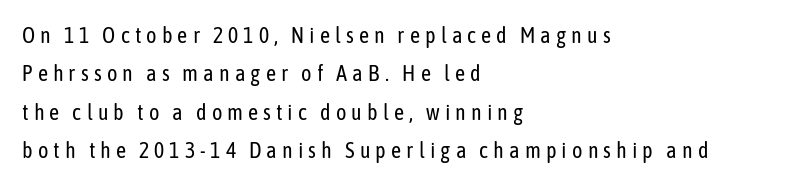
Descenders are the only things crossing below the line. Someone cranked the tracking dial way up on this one. A roman cut, with each character standing at attention. If you drew a ruler down the left edge, every line would touch it.
